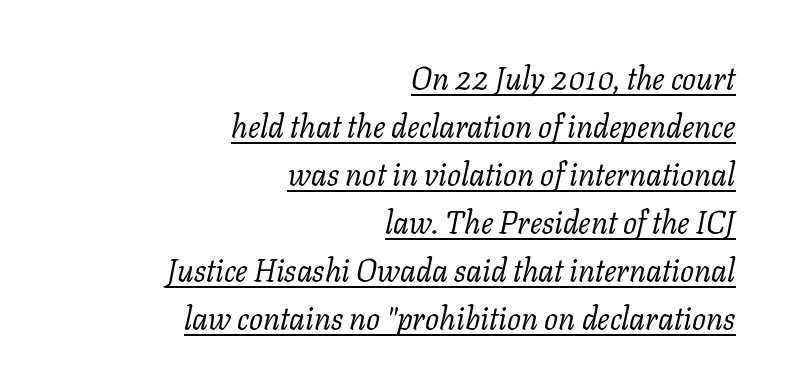
Q: Is the text bold? A: No.
Q: Is the text italic (slanted)? A: Yes, it leans right by about 11 degrees.
Q: Is the typeface a serif or a sans-serif typeface? A: Serif.
Q: Is the text underlined? A: Yes.
Q: How is the paragraph aligned? A: Right-aligned.
Q: Is the spacing between letters normal or unusually wide? A: Normal.
Q: Is the spacing between lines tight, normal or loose? A: Normal.
Q: Width (condensed, normal, or wide)? A: Normal.
Q: Stroke contrast? A: Low.
Q: x-height? A: Medium.
Q: Monospaced? A: No.
